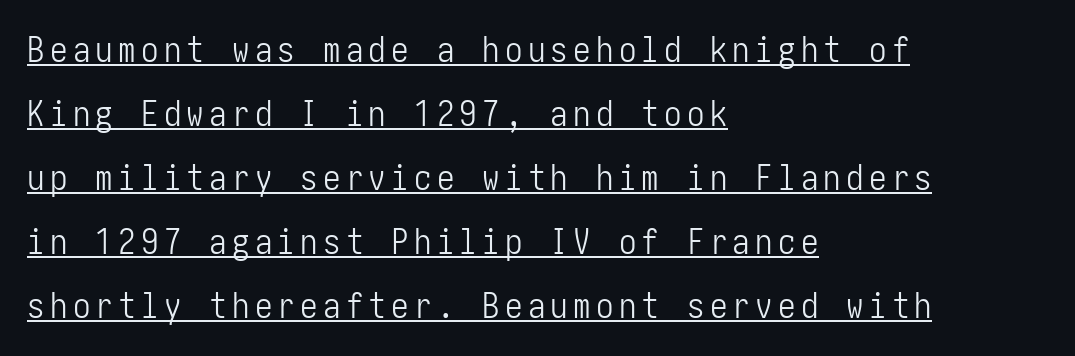
{"serif": "no", "italic": "no", "bold": "no", "weight": "light", "width": "condensed", "stroke_contrast": "low", "x_height": "medium", "underline": "yes", "align": "left", "line_spacing_ratio": 1.83, "glyph_px": 35}
